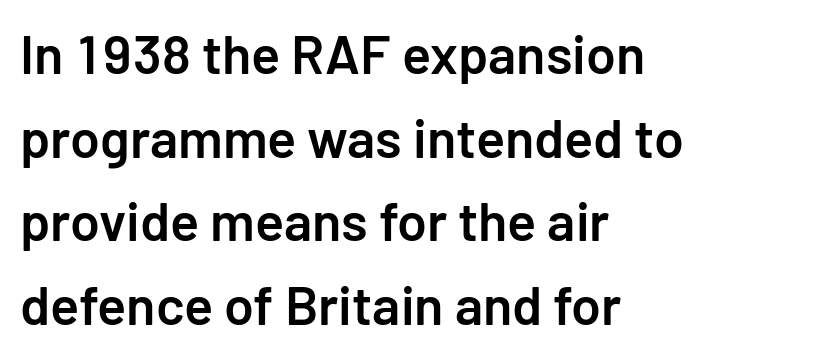
Upright lettering throughout. Grotesque or geometric, the face here clearly has no serifs. You could not count columns in this text — the font is proportionally spaced. Regular leading.
